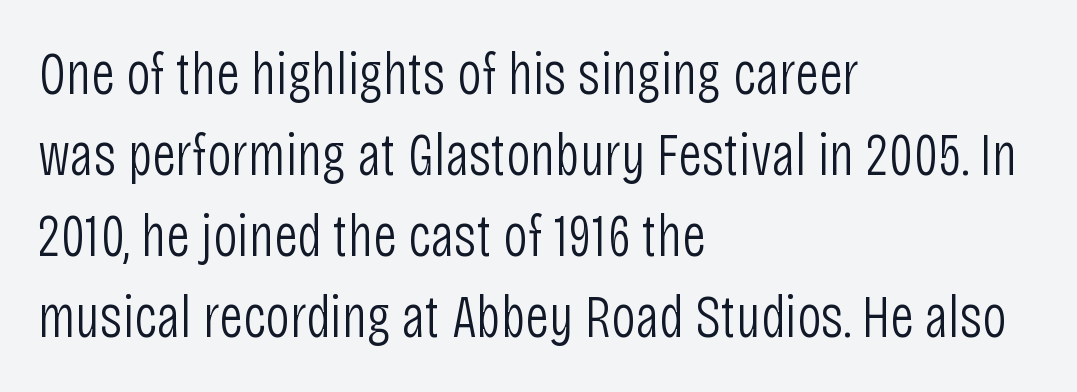
{"serif": "no", "italic": "no", "bold": "no", "weight": "light", "width": "condensed", "stroke_contrast": "low", "x_height": "large", "monospaced": "no", "underline": "no", "align": "left", "line_spacing": "normal", "line_spacing_ratio": 1.35, "letter_spacing": "normal", "letter_spacing_em": 0.0, "glyph_px": 60}
